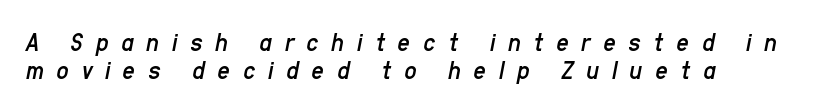
The typography opts for an oblique posture over an upright one. Regarding leading, the lines here are crowded together. Observe the wide spacing: letters keep a clear distance from each other. Casual observation: everything's shoved over to the left. No word sits above an underline. Heaviness? Minimal to ordinary, like unemphasized prose.
